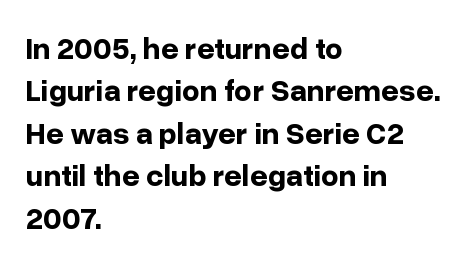
{"serif": "no", "italic": "no", "bold": "yes", "weight": "bold", "width": "normal", "stroke_contrast": "low", "x_height": "medium", "monospaced": "no", "underline": "no", "align": "left", "line_spacing": "normal", "line_spacing_ratio": 1.37, "letter_spacing": "normal", "letter_spacing_em": 0.0, "glyph_px": 31}
